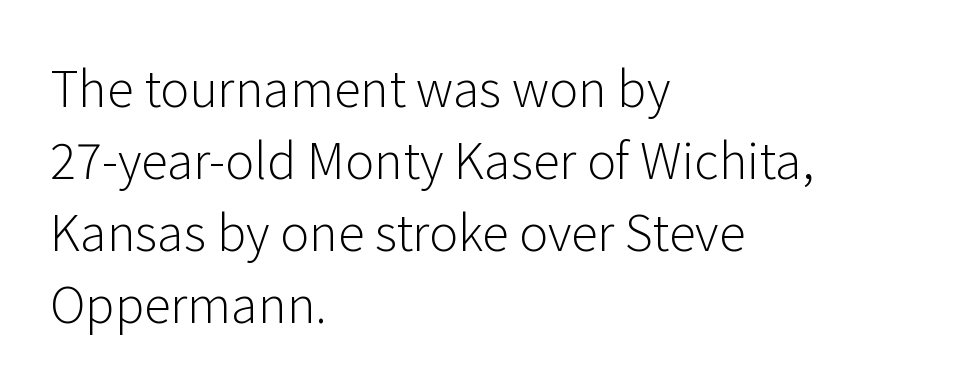
Stems here are at most as thick as an everyday book face. The face used here is proportionally spaced, like ordinary book or web type. Characters follow at the spacing the type designer built in. Alignment: flush left. Descender tails drop into unmarked territory. Unlike a traditional serif, this face leaves its strokes unadorned.
